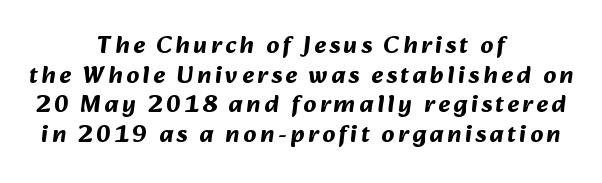
Each glyph is drawn with heavy, bold strokes. Check the space under the baseline: it is left empty. A student would call this center alignment; a typographer would say set centered.
